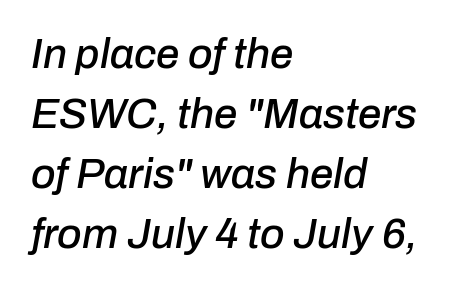
The image shows 42 px text type, italic (leaning right); set left-aligned, normal line spacing (1.43x), normal letter spacing, not underlined; low stroke contrast and a medium x-height.
